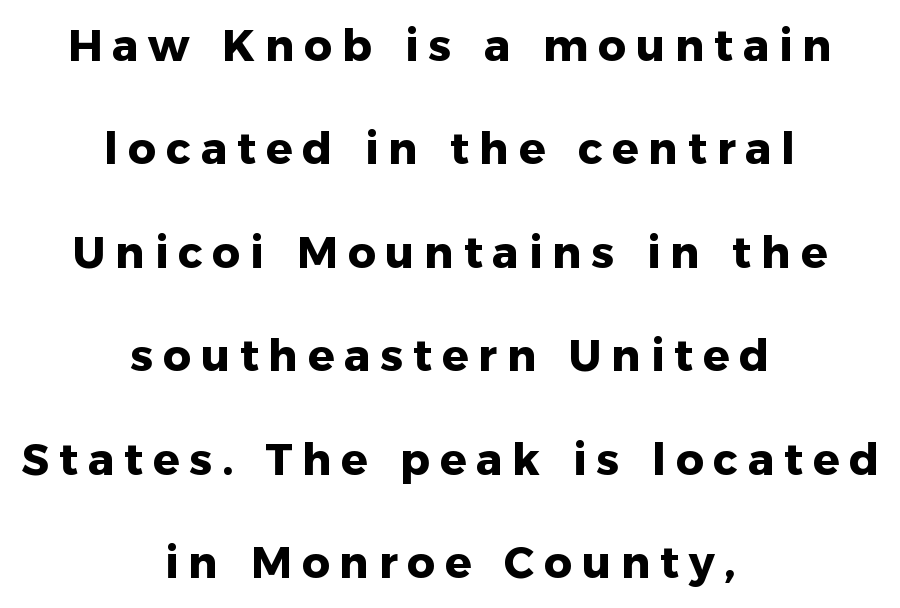
Typeset on center — no edge is straight. Are there feet on the stems? There aren't — it's a sans. Widely set lines give the paragraph a tall, airy silhouette. No word sits above an underline. The characters look thick and weighty, a clear bold.
